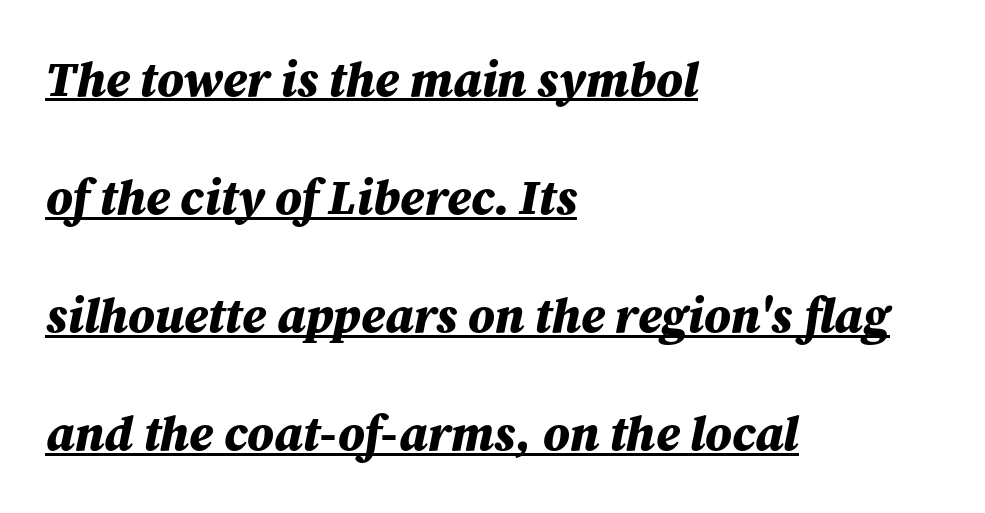
{"italic": "yes", "lean": "right", "slant_degrees": 12, "bold": "yes", "weight": "bold", "width": "normal", "stroke_contrast": "medium", "x_height": "medium", "monospaced": "no", "underline": "yes", "align": "left", "line_spacing": "loose", "line_spacing_ratio": 2.41, "letter_spacing": "normal", "letter_spacing_em": 0.0, "glyph_px": 49}
